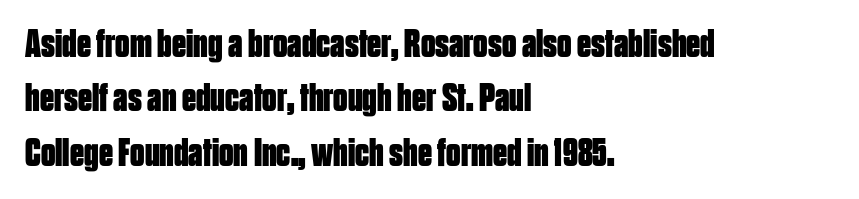
Q: Is the text bold? A: Yes.
Q: Is the text italic (slanted)? A: No, it is upright.
Q: Is the typeface a serif or a sans-serif typeface? A: Sans-serif.
Q: Is the text underlined? A: No.
Q: How is the paragraph aligned? A: Left-aligned.
Q: Is the spacing between letters normal or unusually wide? A: Normal.
Q: Is the spacing between lines tight, normal or loose? A: Normal.
Q: Width (condensed, normal, or wide)? A: Condensed.
Q: Stroke contrast? A: Low.
Q: x-height? A: Large.
Q: Monospaced? A: No.
